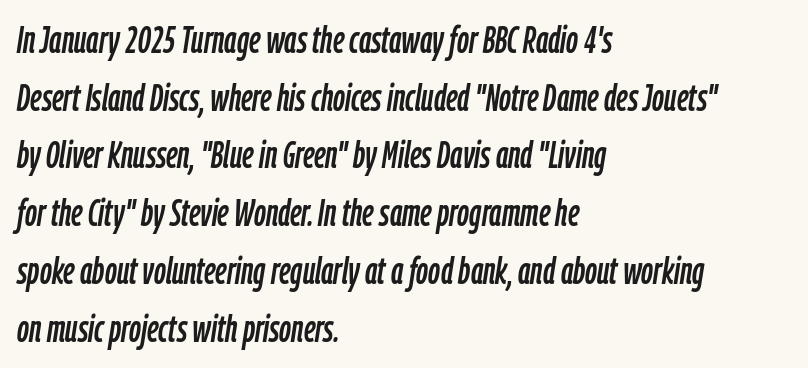
The image shows 37 px condensed type, italic (leaning right); set left-aligned, normal line spacing (1.56x), normal letter spacing, not underlined; low stroke contrast and a medium x-height.
